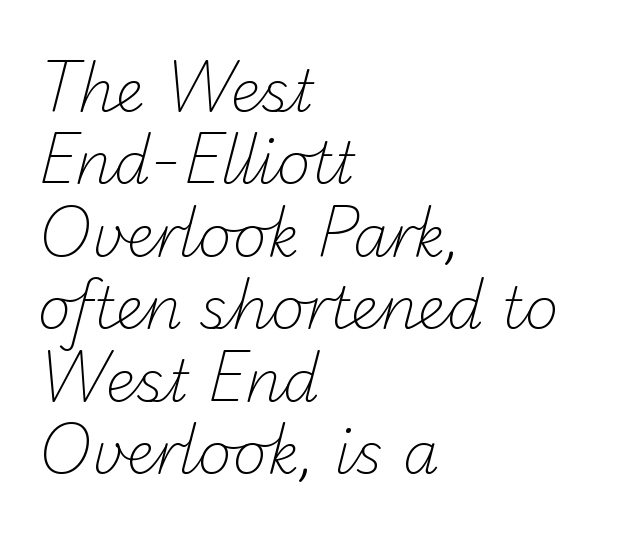
Q: Is the text bold? A: No.
Q: Is the typeface a serif or a sans-serif typeface? A: Sans-serif.
Q: Is the text underlined? A: No.
Q: How is the paragraph aligned? A: Left-aligned.
Q: Is the spacing between letters normal or unusually wide? A: Normal.
Q: Is the spacing between lines tight, normal or loose? A: Normal.
Q: Width (condensed, normal, or wide)? A: Normal.
Q: Stroke contrast? A: Low.
Q: x-height? A: Small.
Q: Monospaced? A: No.
